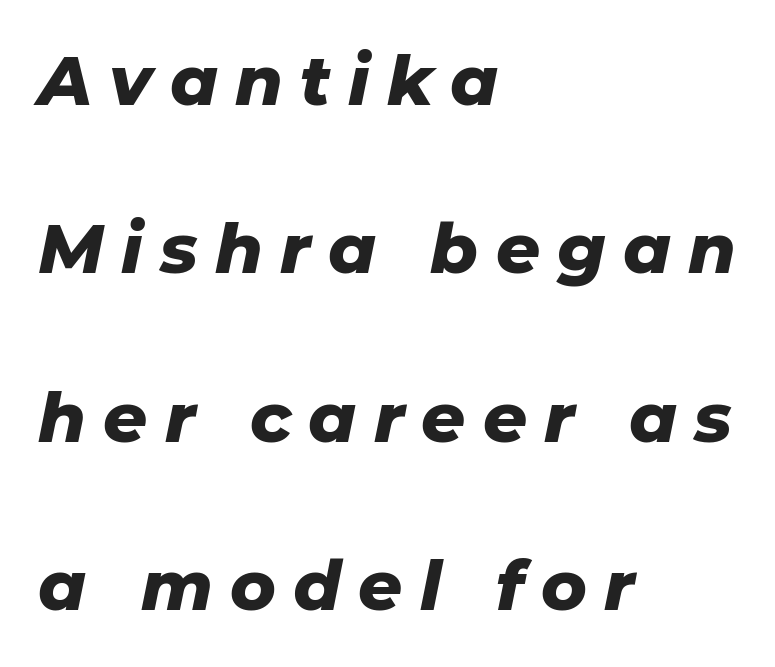
Q: Is the text bold? A: Yes.
Q: Is the text italic (slanted)? A: Yes, it leans right by about 11 degrees.
Q: Is the text underlined? A: No.
Q: How is the paragraph aligned? A: Left-aligned.
Q: Is the spacing between letters normal or unusually wide? A: Unusually wide.
Q: Is the spacing between lines tight, normal or loose? A: Loose.
Q: Width (condensed, normal, or wide)? A: Normal.
Q: Stroke contrast? A: Low.
Q: x-height? A: Medium.
Q: Monospaced? A: No.
